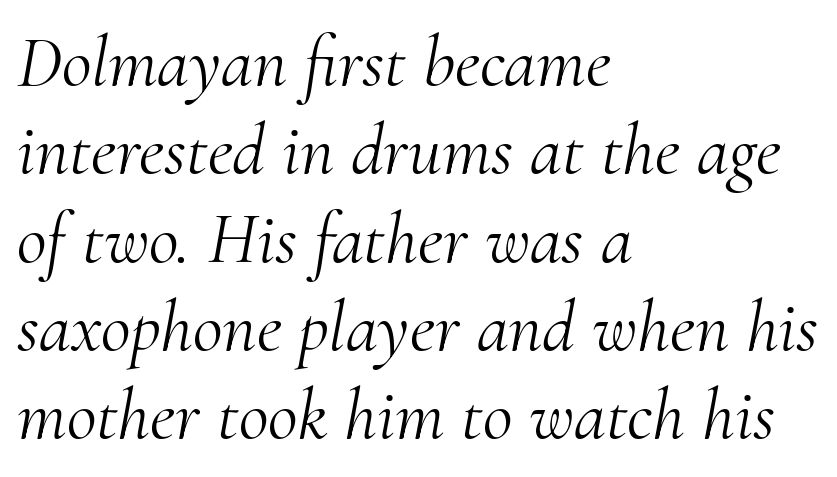
Tracking here is standard; glyphs follow each other at the usual distance. Nothing heavy about these letters — not bold at all. This sample has the flowing, uneven cadence of proportional lettering. The ragged edge is on the right, which tells us the setting is flush left. It's the slanting kind of type.
